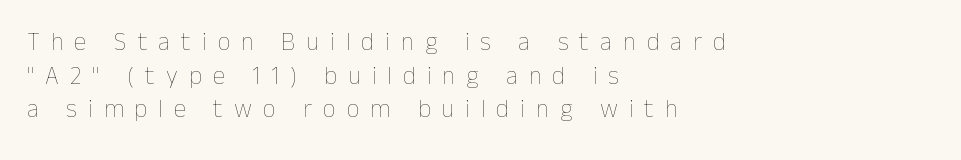
The image shows 25 px text type, upright; set left-aligned, normal line spacing (1.35x), unusually wide letter spacing (+0.44 em), not underlined.
